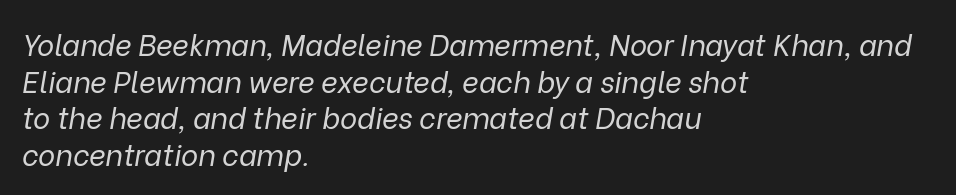
No word sits above an underline. The letters look calm and open, with moderate or lighter stems. The rendering uses a moderate line-height, typical for paragraphs. The passage is arranged the way most books set body copy — flush left.
